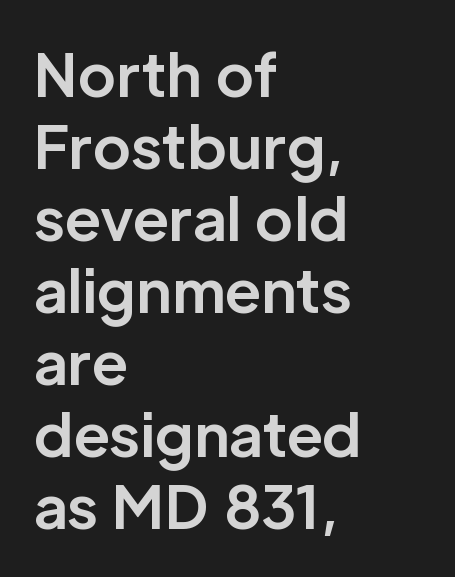
{"serif": "no", "italic": "no", "bold": "yes", "weight": "bold", "width": "normal", "stroke_contrast": "low", "x_height": "medium", "monospaced": "no", "underline": "no", "align": "left", "line_spacing_ratio": 1.24, "letter_spacing": "normal", "letter_spacing_em": 0.0, "glyph_px": 58}
